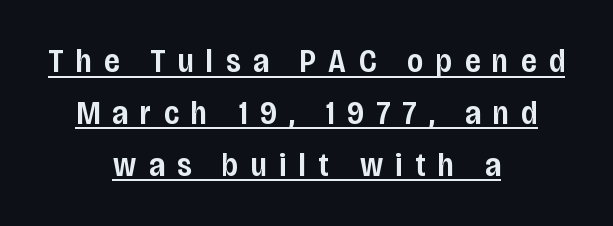
The image shows 33 px semibold, condensed sans-serif type, upright; set centered, normal line spacing (1.57x), unusually wide letter spacing (+0.38 em), underlined; low stroke contrast and a large x-height.
